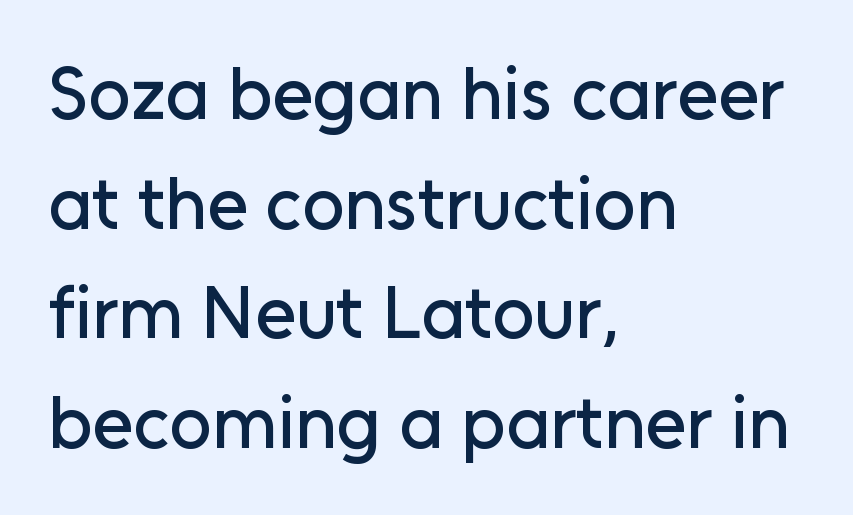
Q: Is the text italic (slanted)? A: No, it is upright.
Q: Is the typeface a serif or a sans-serif typeface? A: Sans-serif.
Q: Is the text underlined? A: No.
Q: How is the paragraph aligned? A: Left-aligned.
Q: Is the spacing between letters normal or unusually wide? A: Normal.
Q: Is the spacing between lines tight, normal or loose? A: Normal.
Q: Width (condensed, normal, or wide)? A: Normal.
Q: Stroke contrast? A: Low.
Q: x-height? A: Medium.
Q: Monospaced? A: No.
